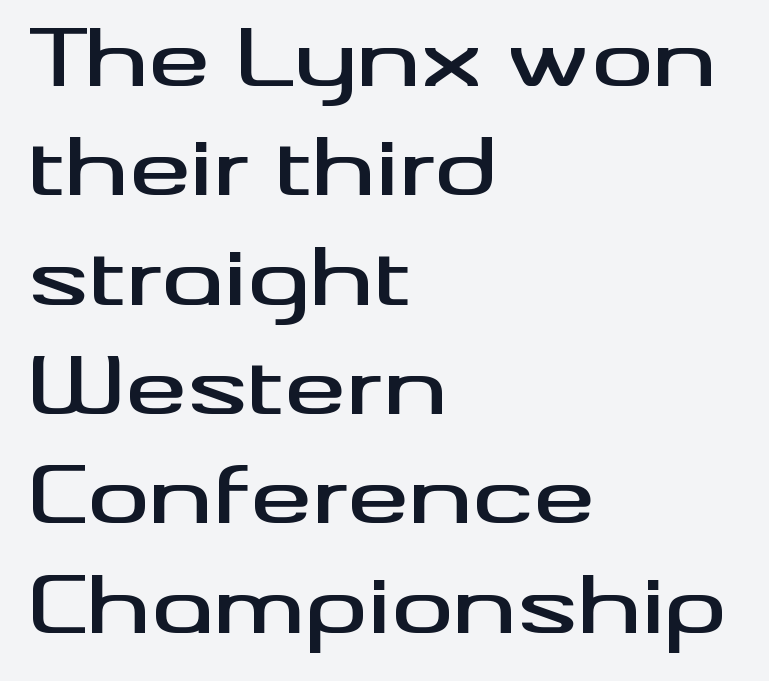
The image shows 77 px wide sans-serif type, upright; set left-aligned, normal line spacing (1.42x), normal letter spacing, not underlined; medium stroke contrast and a small x-height.
